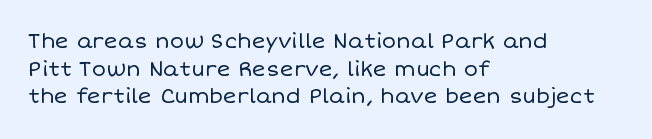
The image shows 21 px text type, upright; set left-aligned, normal line spacing (1.31x), normal letter spacing, not underlined.
